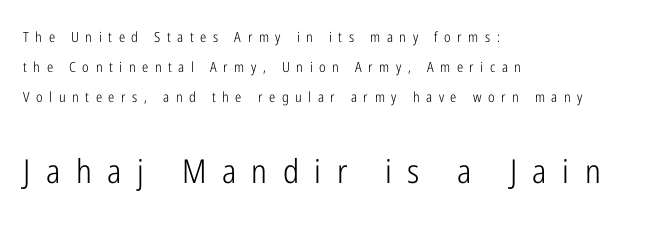
Do the letters lean? They stand straight. A quiet, ordinary-to-light weight characterises the typeface. Someone cranked the tracking dial way up on this one. I'd call this a sans setting — the letters go barefoot. Spacing verdict: proportional, widths tailored to each character. Caption: multi-line text, flush left, ragged right.
